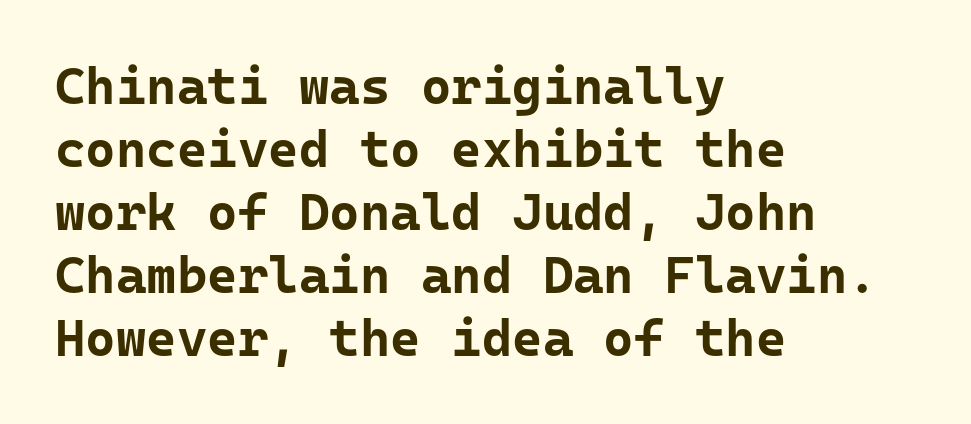
The image shows 52 px bold sans-serif type, upright, monospaced; set left-aligned, line spacing 1.21x, normal letter spacing, not underlined; low stroke contrast and a medium x-height.
